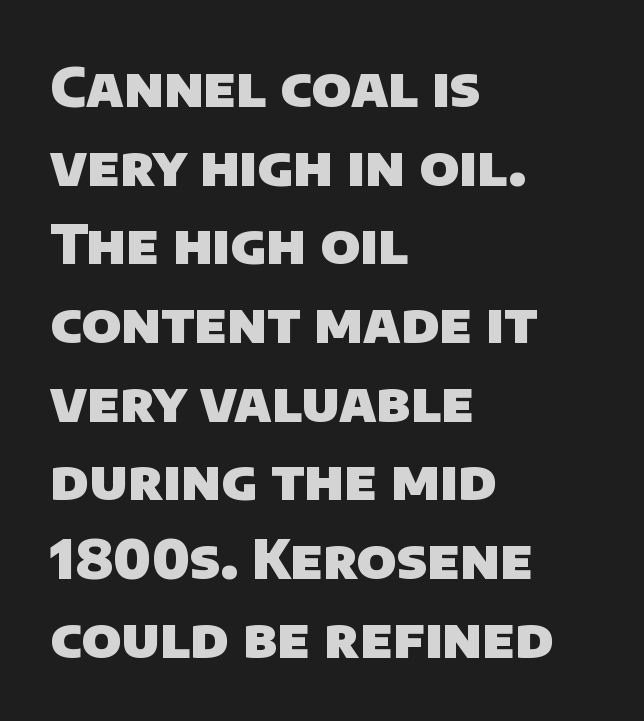
You could not count columns in this text — the font is proportionally spaced. There is no visible air inserted between adjacent glyphs. Quick note: underline off. Strong, thick strokes mark this as bold type. Note: no serifs on the glyphs. Typeset ragged right — the left edge is the straight one.
